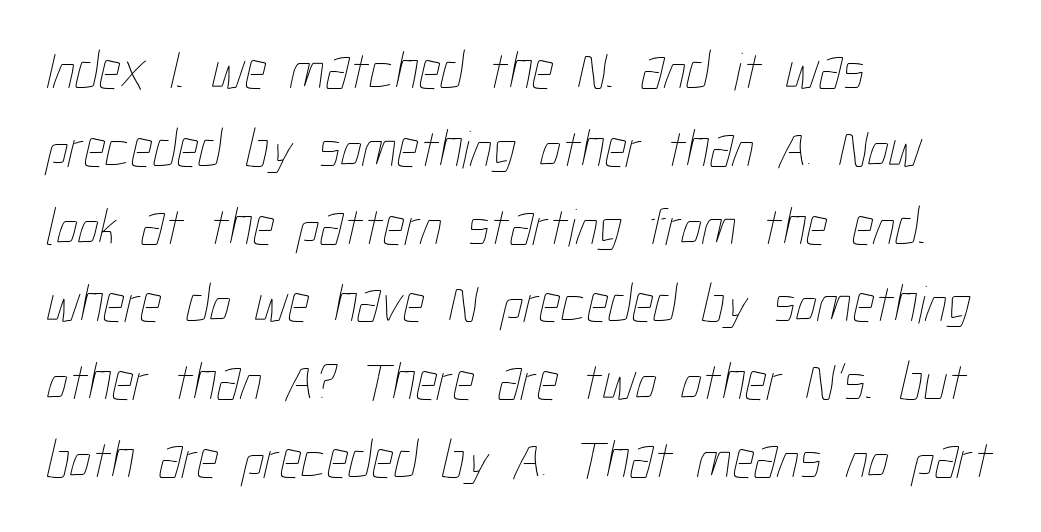
The passage shown is not bold in any degree. These lines are rendered in a variable-pitch font. How would I describe the line gaps? Plain and ordinary. The type is set solid horizontally, with unmodified tracking.
